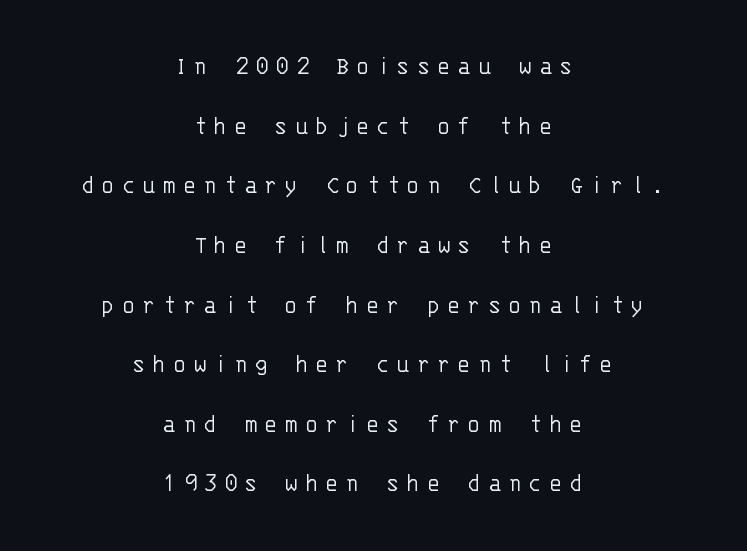
The image shows 28 px light sans-serif type, upright, monospaced; set centered, loose line spacing (2.13x), unusually wide letter spacing (+0.24 em), not underlined; low stroke contrast and a large x-height.
